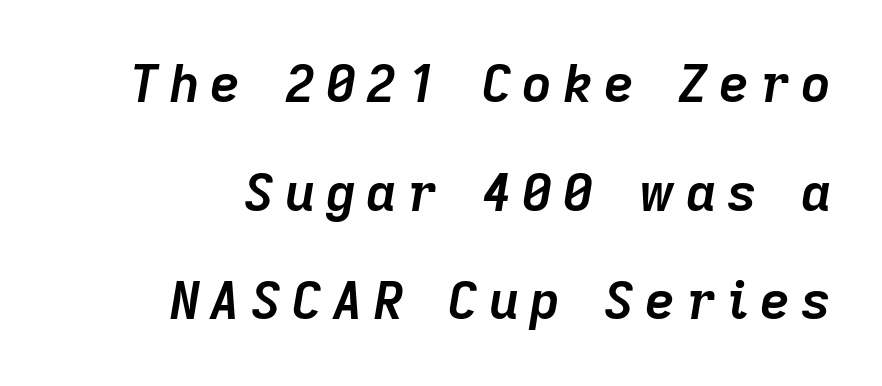
Q: Is the text bold? A: Yes.
Q: Is the text italic (slanted)? A: Yes, it leans right by about 9 degrees.
Q: Is the text underlined? A: No.
Q: How is the paragraph aligned? A: Right-aligned.
Q: Is the spacing between letters normal or unusually wide? A: Unusually wide.
Q: Is the spacing between lines tight, normal or loose? A: Loose.
Q: Width (condensed, normal, or wide)? A: Normal.
Q: Stroke contrast? A: Low.
Q: x-height? A: Medium.
Q: Monospaced? A: No.
